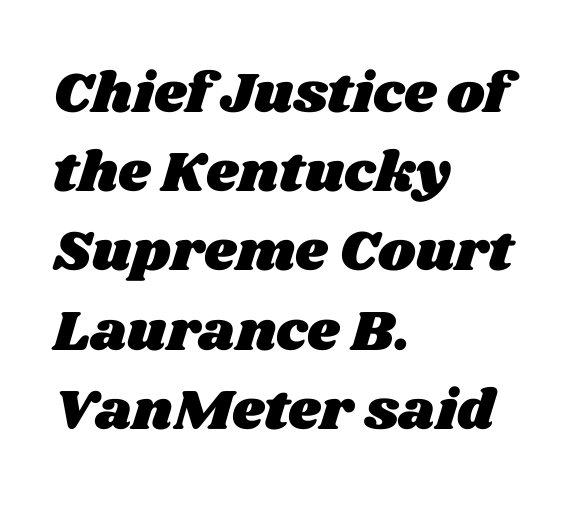
Q: Is the text underlined? A: No.
Q: How is the paragraph aligned? A: Left-aligned.
Q: Is the spacing between letters normal or unusually wide? A: Normal.
Q: Is the spacing between lines tight, normal or loose? A: Normal.
Q: Width (condensed, normal, or wide)? A: Wide.
Q: Stroke contrast? A: Medium.
Q: x-height? A: Large.
Q: Monospaced? A: No.
